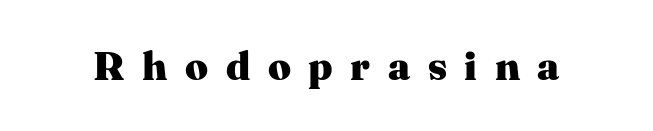
{"serif": "yes", "italic": "no", "bold": "yes", "weight": "heavy", "width": "normal", "stroke_contrast": "medium", "x_height": "medium", "monospaced": "no", "underline": "no", "letter_spacing": "wide", "letter_spacing_em": 0.44, "glyph_px": 40}
